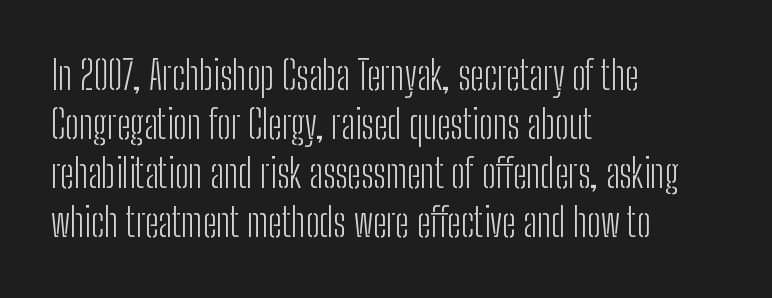
The image shows 39 px light, condensed sans-serif type, upright; set left-aligned, normal line spacing (1.26x), normal letter spacing, not underlined; low stroke contrast and a medium x-height.
